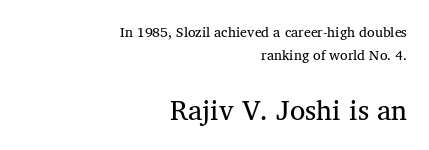
Q: Is the text bold? A: No.
Q: Is the text italic (slanted)? A: No, it is upright.
Q: Is the typeface a serif or a sans-serif typeface? A: Serif.
Q: Is the text underlined? A: No.
Q: How is the paragraph aligned? A: Right-aligned.
Q: Is the spacing between letters normal or unusually wide? A: Normal.
Q: Is the spacing between lines tight, normal or loose? A: Normal.
Q: Which block of text is set in a larger size, the first (top) or the second (bottom)? A: The second (bottom) one.
Q: Width (condensed, normal, or wide)? A: Normal.
Q: Stroke contrast? A: Medium.
Q: x-height? A: Medium.
Q: Monospaced? A: No.
